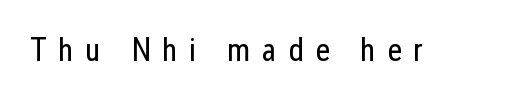
{"serif": "no", "italic": "no", "bold": "no", "weight": "regular", "width": "condensed", "stroke_contrast": "low", "x_height": "medium", "monospaced": "no", "underline": "no", "letter_spacing": "wide", "letter_spacing_em": 0.34, "glyph_px": 33}
